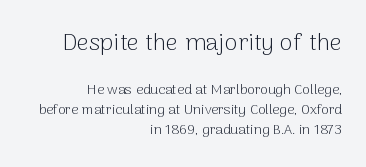
Larger block? The one above; the one below is distinctly smaller. Nothing unusual about the tracking: characters are spaced as the font intends. Notice how the stems are strictly vertical — no italics here. The characters are drawn with everyday or finer stroke widths. The passage shown stacks its lines at a standard gap. Underlining? Definitely not there.
